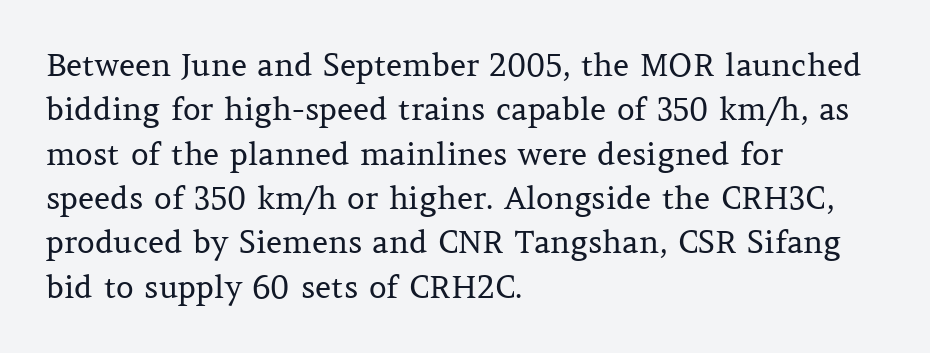
The image shows 31 px regular-weight serif type, upright; set left-aligned, normal line spacing (1.43x), normal letter spacing, not underlined; medium stroke contrast and a medium x-height.
